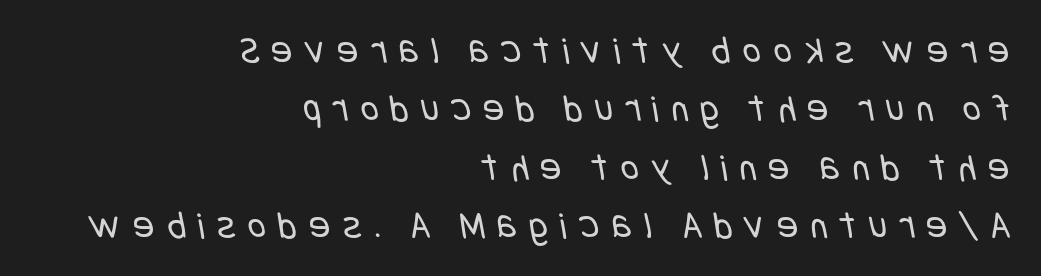
Each letter's strokes conclude bluntly, with no projecting serifs. The rendering anchors every line to the right-hand side. The zone under the glyphs is completely vacant. Interline gaps are of average width in this sample.
